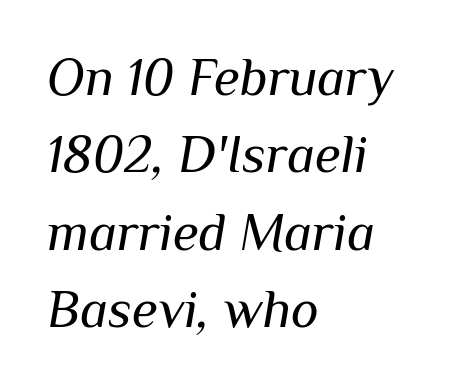
The image shows 53 px regular-weight type, italic (leaning right); set left-aligned, normal line spacing (1.46x), normal letter spacing, not underlined; medium stroke contrast and a medium x-height.
